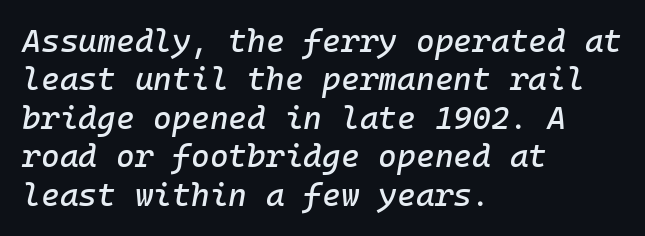
Has an underline been added? It has not. These lines are rendered in a fixed-pitch font. Italic? Definitely — the glyphs are oblique. Short and long lines alike share a common starting point at left.
